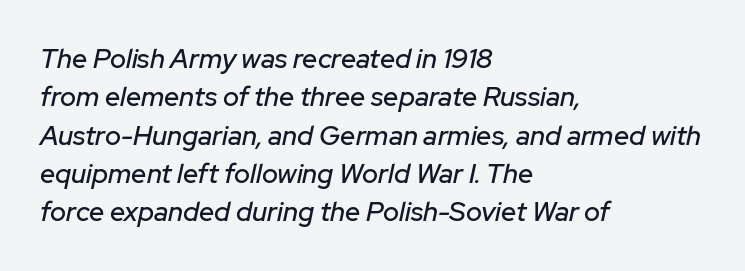
The image shows 27 px text type, italic (leaning right); set left-aligned, normal line spacing (1.42x), normal letter spacing, not underlined.
